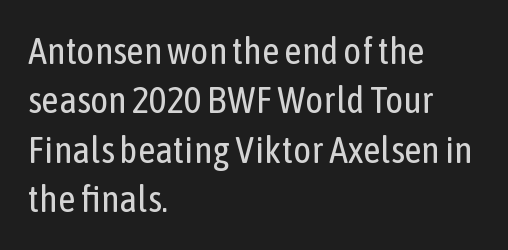
Q: Is the text bold? A: No.
Q: Is the text italic (slanted)? A: No, it is upright.
Q: Is the typeface a serif or a sans-serif typeface? A: Sans-serif.
Q: Is the text underlined? A: No.
Q: How is the paragraph aligned? A: Left-aligned.
Q: Is the spacing between letters normal or unusually wide? A: Normal.
Q: Is the spacing between lines tight, normal or loose? A: Normal.
Q: Width (condensed, normal, or wide)? A: Condensed.
Q: Stroke contrast? A: Low.
Q: x-height? A: Medium.
Q: Monospaced? A: No.
